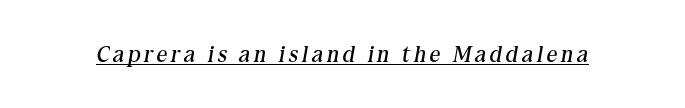
The letterforms sit at book weight or below. Like a heading marked for emphasis, these lines bear an underscore. In terms of posture, this sample is oblique.
